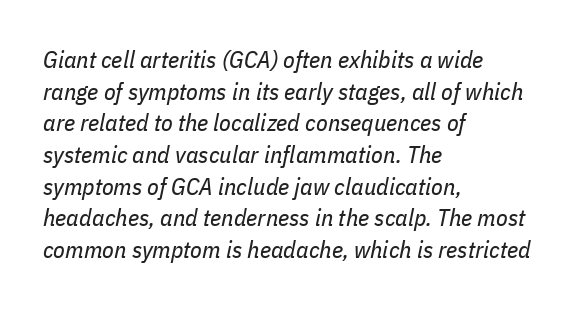
The text block is weighted toward the left margin, trailing off unevenly rightward. The zone under the glyphs is completely vacant. The letters sit at their default tracking, neither squeezed nor spread. Notice how descenders clear the ascenders below comfortably — that's standard leading. The characters are drawn with everyday or finer stroke widths.
